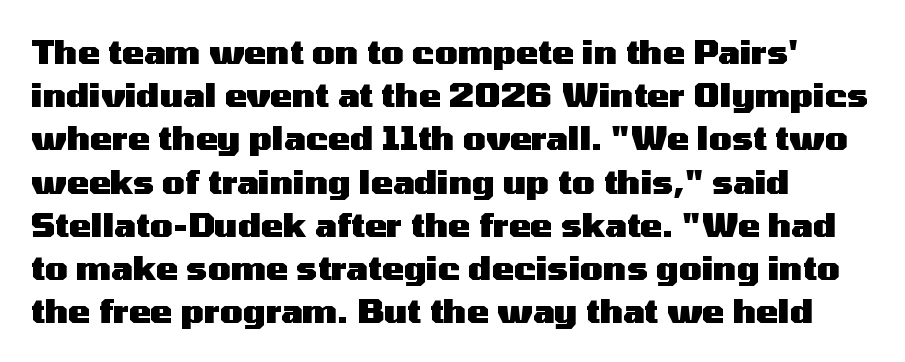
The image shows 33 px heavy, wide sans-serif type, upright; set normal line spacing (1.31x), normal letter spacing, not underlined; medium stroke contrast and a medium x-height.
